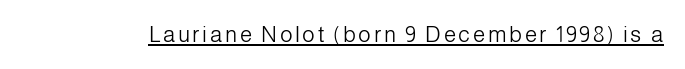
The image shows 22 px text type, upright; set underlined.
